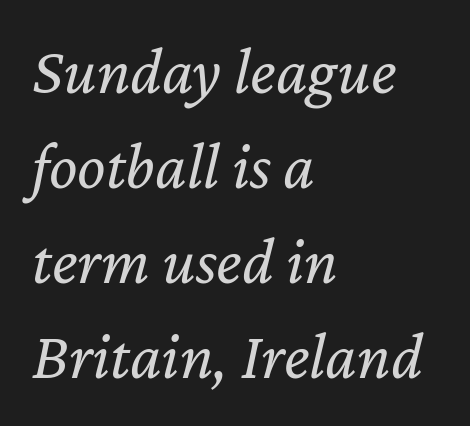
Q: Is the text bold? A: No.
Q: Is the text italic (slanted)? A: Yes, it leans right by about 12 degrees.
Q: Is the text underlined? A: No.
Q: How is the paragraph aligned? A: Left-aligned.
Q: Is the spacing between letters normal or unusually wide? A: Normal.
Q: Is the spacing between lines tight, normal or loose? A: Normal.
Q: Width (condensed, normal, or wide)? A: Normal.
Q: Stroke contrast? A: Low.
Q: x-height? A: Medium.
Q: Monospaced? A: No.
